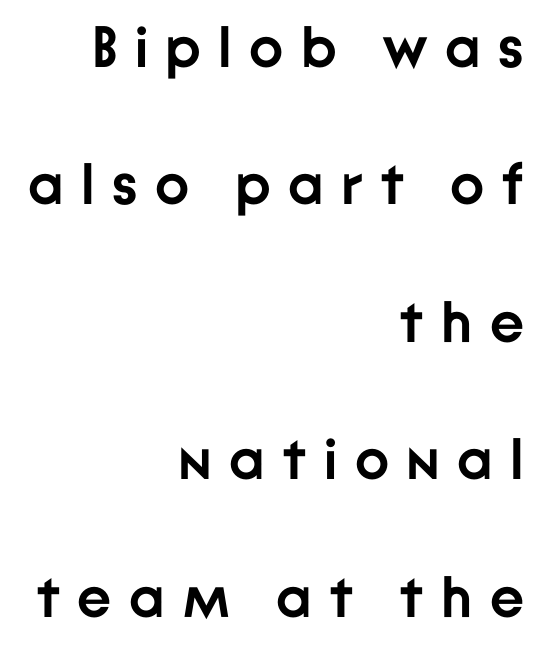
{"serif": "no", "italic": "no", "bold": "yes", "weight": "semibold", "width": "normal", "stroke_contrast": "low", "x_height": "medium", "monospaced": "no", "underline": "no", "align": "right", "line_spacing": "loose", "line_spacing_ratio": 2.37, "letter_spacing": "wide", "letter_spacing_em": 0.3, "glyph_px": 58}
